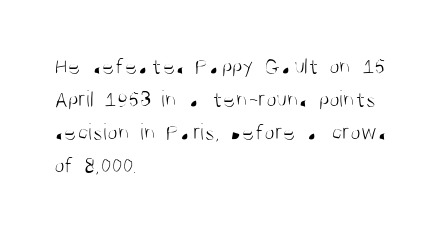
Q: Is the text bold? A: No.
Q: Is the text italic (slanted)? A: No, it is upright.
Q: Is the text underlined? A: No.
Q: How is the paragraph aligned? A: Left-aligned.
Q: Is the spacing between letters normal or unusually wide? A: Normal.
Q: Is the spacing between lines tight, normal or loose? A: Normal.
